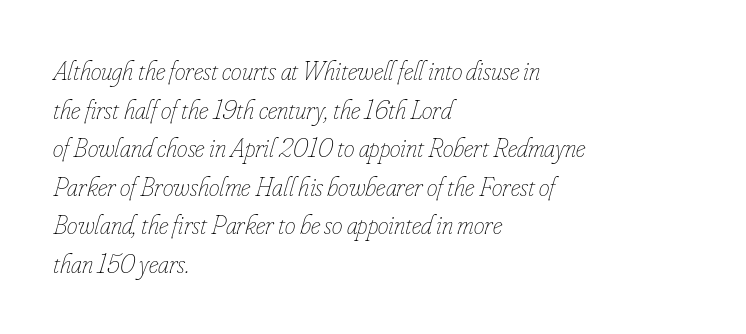
Nothing unusual about the tracking: characters are spaced as the font intends. Layout note: lines flush left. Leading: standard. The passage shown leans; its letterforms are oblique. The passage shown is not bold in any degree. Check under the words: just untouched page.
